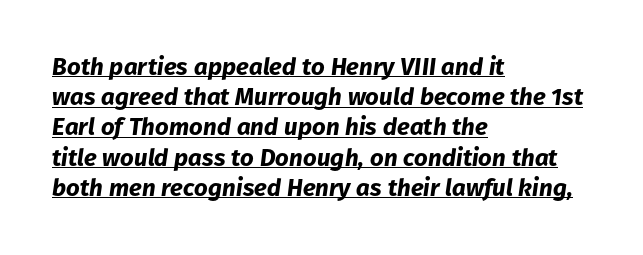
Q: Is the text bold? A: Yes.
Q: Is the text italic (slanted)? A: Yes, it leans right by about 8 degrees.
Q: Is the text underlined? A: Yes.
Q: How is the paragraph aligned? A: Left-aligned.
Q: Is the spacing between letters normal or unusually wide? A: Normal.
Q: Is the spacing between lines tight, normal or loose? A: Normal.
